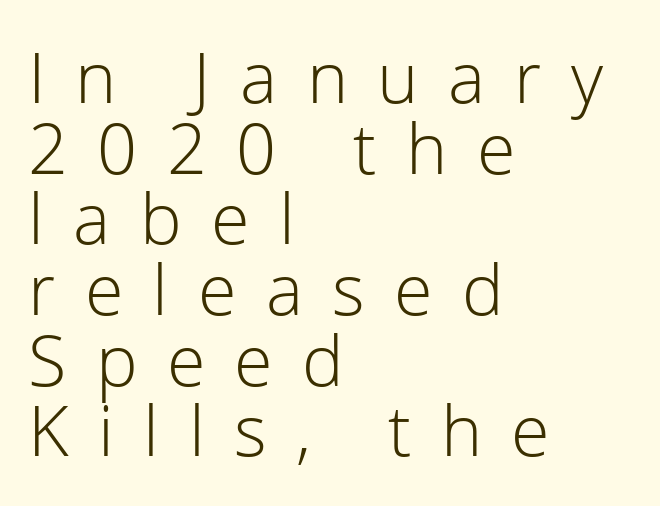
No extra ink here — the face is not bold. The lines are quadded left. A bare baseline throughout the passage. Do the characters align in a grid? No, the font is proportional.
